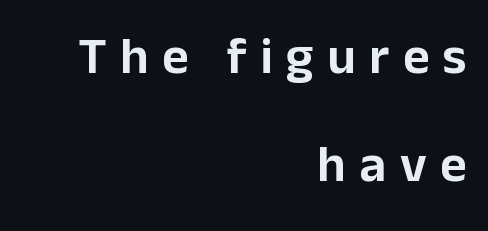
Which margin do the lines hug? The right one — the left edge is uneven. The face used here is rendered with a markedly widened letterfit. The letters advance in unequal steps, a hallmark of proportional type. The type sits square on the baseline with zero lean.
